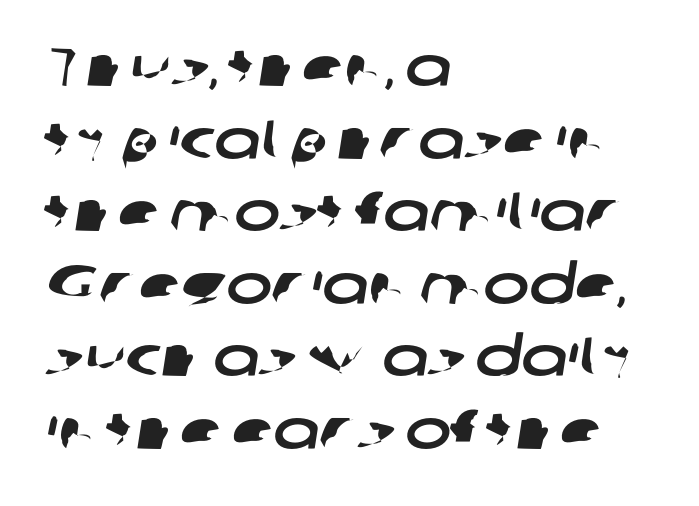
You can tell from the bare stems that sans-serif type was used. A typesetter would call this zero additional tracking. The area under the type is left untouched. The passage shown is typed in a proportional face where columns would drift. The vertical gap from one line to the next is medium. A classic flush-left, rag-right setting is used for this passage.
